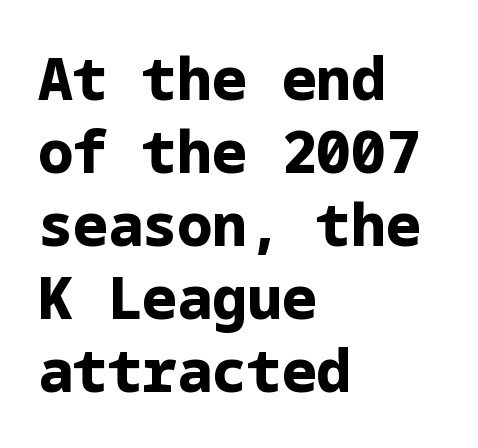
The image shows 58 px bold sans-serif type, upright; set left-aligned, normal line spacing (1.26x), normal letter spacing, not underlined; low stroke contrast and a medium x-height.
